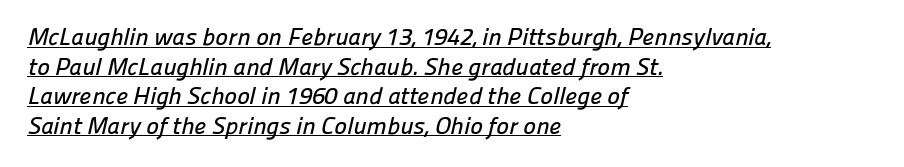
The passage shown is underscored from start to finish. You could call the tracking neutral — neither tight nor loose. Horizontal alignment here is leftward, the default for most running prose.
